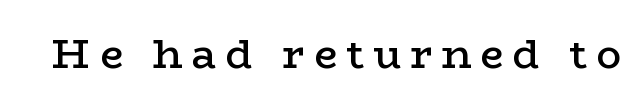
Is the letter spacing exaggerated? Yes — the characters are pushed far apart. Beneath every word, the page is bare. No italicization has been applied; the sample stays upright. Set as a demibold, roughly 600 on the weight scale. What kind of face is this? One with serifs. Varying glyph widths throughout — classic text-font behaviour.
